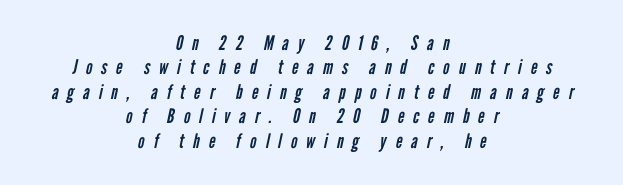
Q: Is the text bold? A: No.
Q: Is the text underlined? A: No.
Q: How is the paragraph aligned? A: Centered.
Q: Is the spacing between letters normal or unusually wide? A: Unusually wide.
